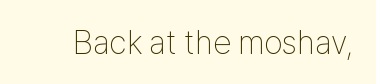
Designer's note — italics off, roman on. The characters display no serif detailing; their extremities are plain. The letters look calm and open, with moderate or lighter stems. Rule under the text: the space is simply empty.
